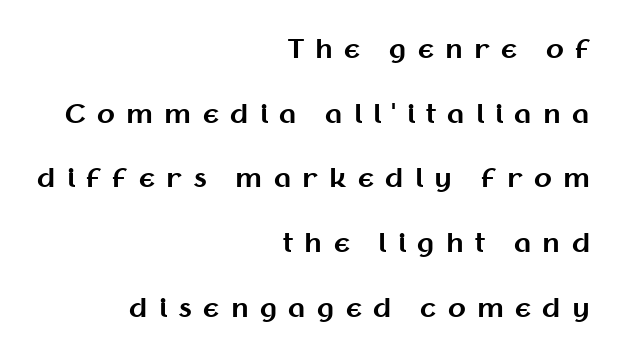
The image shows 26 px bold type, upright; set right-aligned, loose line spacing (2.49x), unusually wide letter spacing (+0.43 em), not underlined.
